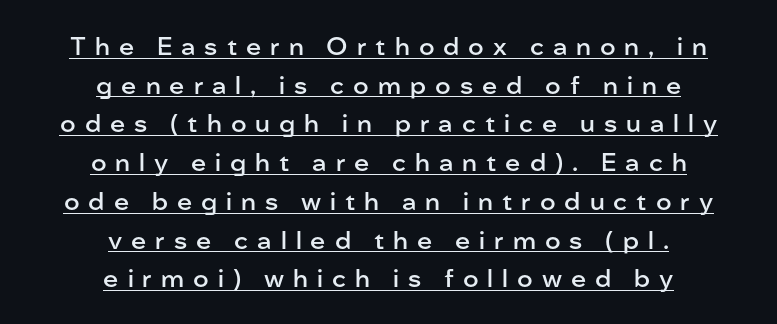
The image shows 25 px text type, upright; set centered, normal line spacing (1.55x), unusually wide letter spacing (+0.36 em), underlined.
